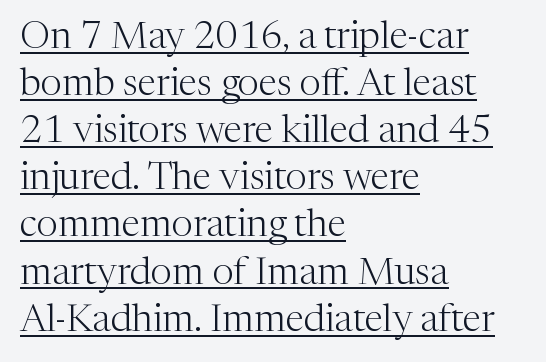
The image shows 38 px light serif type, upright; set left-aligned, line spacing 1.24x, normal letter spacing, underlined; medium stroke contrast and a medium x-height.
